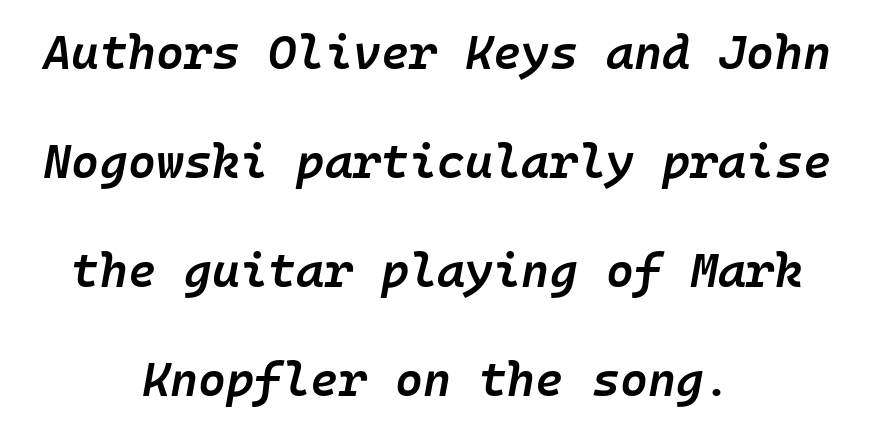
{"italic": "yes", "lean": "right", "slant_degrees": 10, "bold": "semi", "weight": "semibold", "width": "normal", "stroke_contrast": "low", "x_height": "medium", "underline": "no", "align": "center", "line_spacing": "loose", "line_spacing_ratio": 2.27, "letter_spacing": "normal", "letter_spacing_em": 0.0, "glyph_px": 48}
